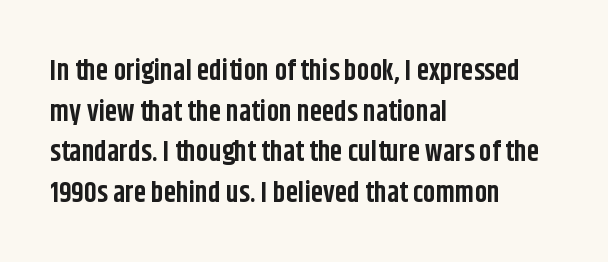
Q: Is the text bold? A: Yes.
Q: Is the text italic (slanted)? A: No, it is upright.
Q: Is the typeface a serif or a sans-serif typeface? A: Sans-serif.
Q: Is the text underlined? A: No.
Q: How is the paragraph aligned? A: Left-aligned.
Q: Is the spacing between letters normal or unusually wide? A: Normal.
Q: Is the spacing between lines tight, normal or loose? A: Normal.
Q: Width (condensed, normal, or wide)? A: Condensed.
Q: Stroke contrast? A: Low.
Q: x-height? A: Large.
Q: Monospaced? A: No.
